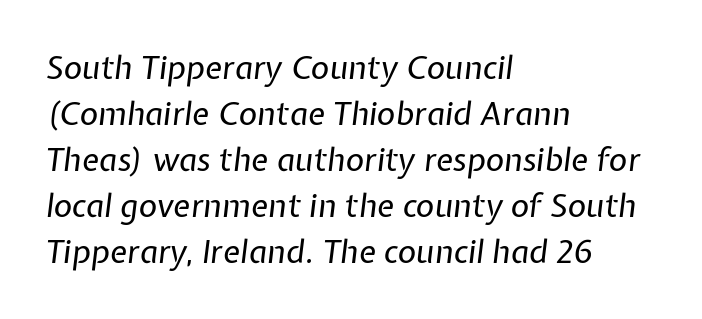
Each new line begins a customary step beneath the previous one. Spacing verdict: proportional, widths tailored to each character. Tall strokes in this sample are angled rather than plumb. In terms of letterspacing, this is plain default setting.
